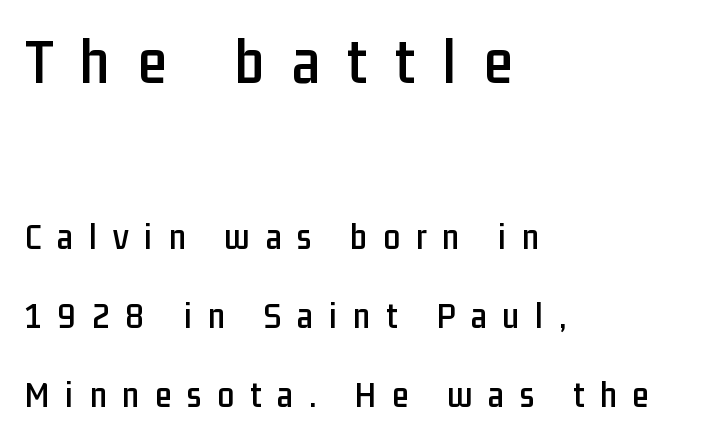
Visually, the top section dominates because its glyphs are scaled up. Is there any slant? The stems are plumb. Underlining? Definitely not there. Unlike a traditional serif, this face leaves its strokes unadorned.
